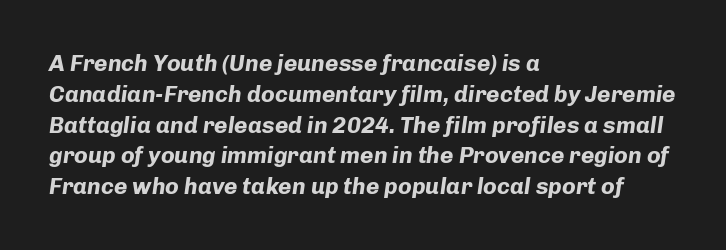
The image shows 23 px bold type, italic (leaning right); set left-aligned, normal line spacing (1.34x), normal letter spacing, not underlined.
